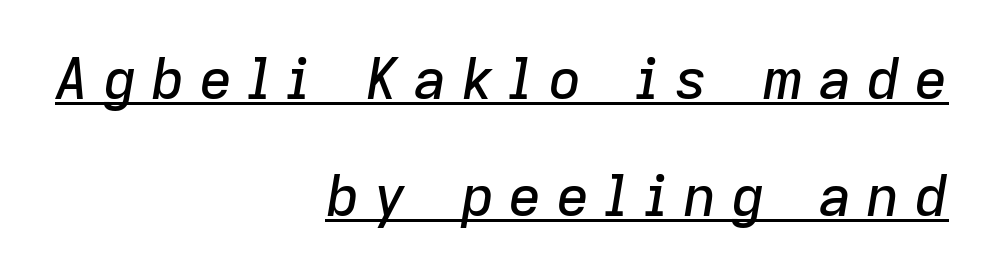
Q: Is the text italic (slanted)? A: Yes, it leans right by about 9 degrees.
Q: Is the text underlined? A: Yes.
Q: How is the paragraph aligned? A: Right-aligned.
Q: Is the spacing between letters normal or unusually wide? A: Unusually wide.
Q: Is the spacing between lines tight, normal or loose? A: Loose.
Q: Width (condensed, normal, or wide)? A: Normal.
Q: Stroke contrast? A: Low.
Q: x-height? A: Medium.
Q: Monospaced? A: No.
